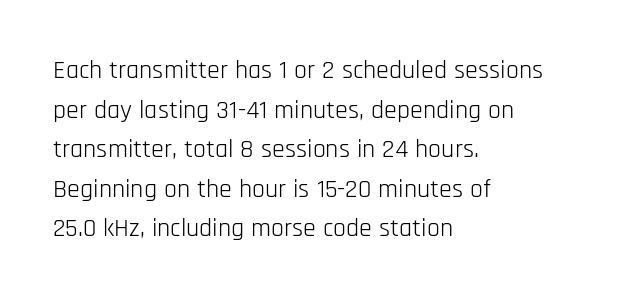
The image shows 26 px text type, upright; set left-aligned, normal line spacing (1.52x), normal letter spacing, not underlined.
